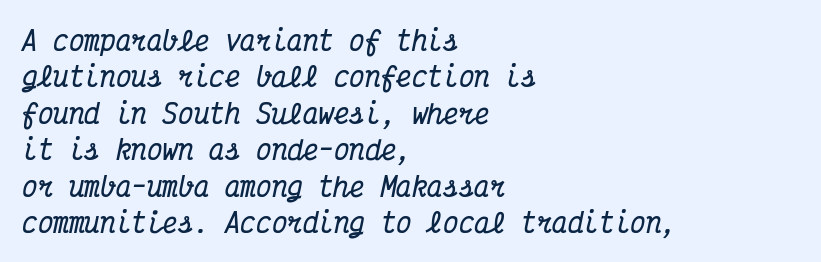
Vertically, the passage feels balanced, rows spaced as you'd expect. Lines of text with bare space underneath. The passage is arranged the way most books set body copy — flush left. These words are printed bold, with thick strokes throughout. Notice how the stems are inclined rather than vertical — that's the hallmark of italics.
